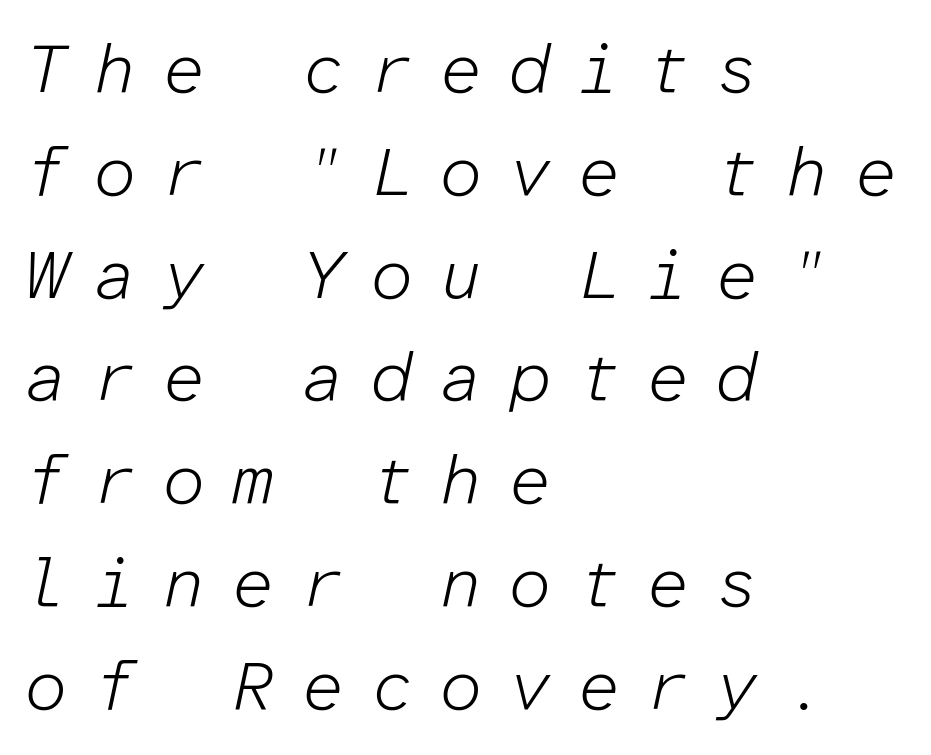
Q: Is the text bold? A: No.
Q: Is the text italic (slanted)? A: Yes, it leans right by about 12 degrees.
Q: Is the text underlined? A: No.
Q: How is the paragraph aligned? A: Left-aligned.
Q: Is the spacing between letters normal or unusually wide? A: Unusually wide.
Q: Is the spacing between lines tight, normal or loose? A: Normal.
Q: Width (condensed, normal, or wide)? A: Normal.
Q: Stroke contrast? A: Low.
Q: x-height? A: Medium.
Q: Monospaced? A: Yes.
